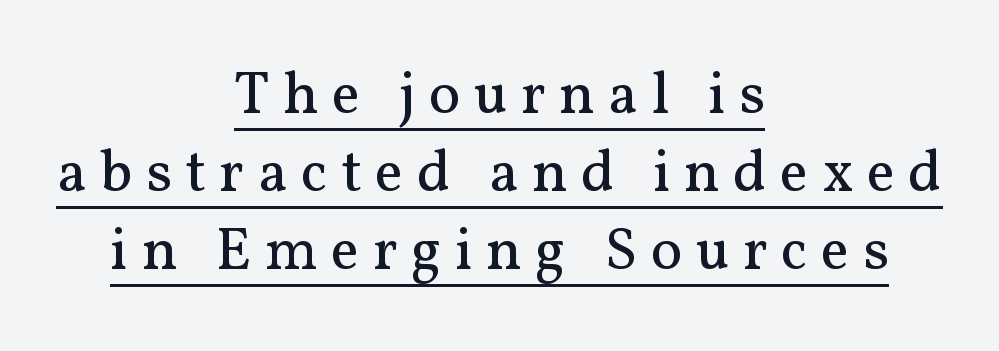
The image shows 60 px regular-weight serif type, upright; set centered, normal line spacing (1.3x), unusually wide letter spacing (+0.22 em), underlined; medium stroke contrast and a medium x-height.
